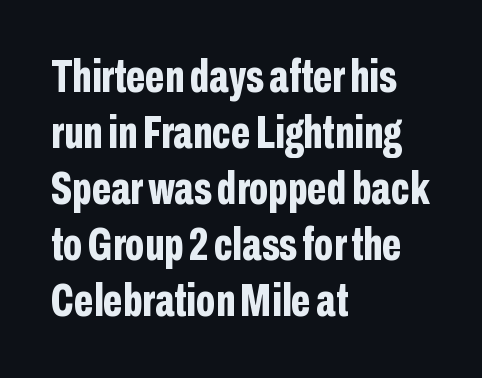
Standard letterfit; no display-style spreading of the glyphs. This rendering uses left alignment, leaving the right contour irregular. Is this a sans? Yes — the strokes have no serifs. Any mark beneath the type? The region is blank. Is this a fixed-width face? No — the glyphs have proportional, varying widths.
